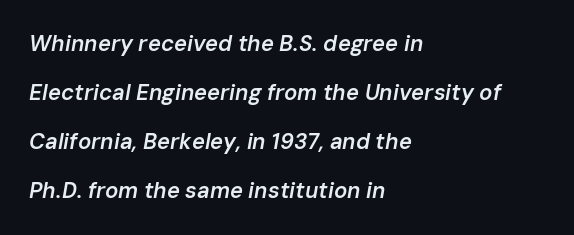
The image shows 22 px text type, italic (leaning right); set left-aligned, loose line spacing (2.23x), normal letter spacing, not underlined.
